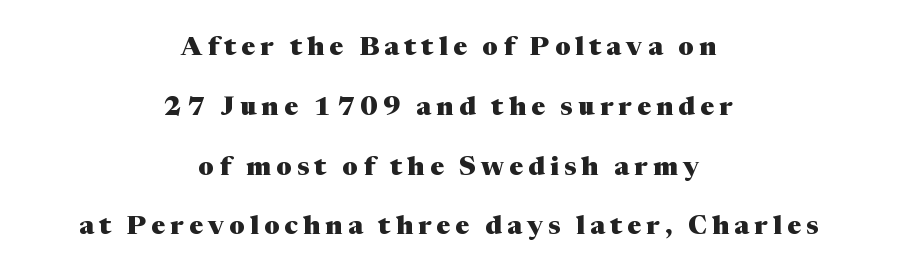
Q: Is the text bold? A: Yes.
Q: Is the text italic (slanted)? A: No, it is upright.
Q: Is the text underlined? A: No.
Q: How is the paragraph aligned? A: Centered.
Q: Is the spacing between letters normal or unusually wide? A: Unusually wide.
Q: Is the spacing between lines tight, normal or loose? A: Loose.
